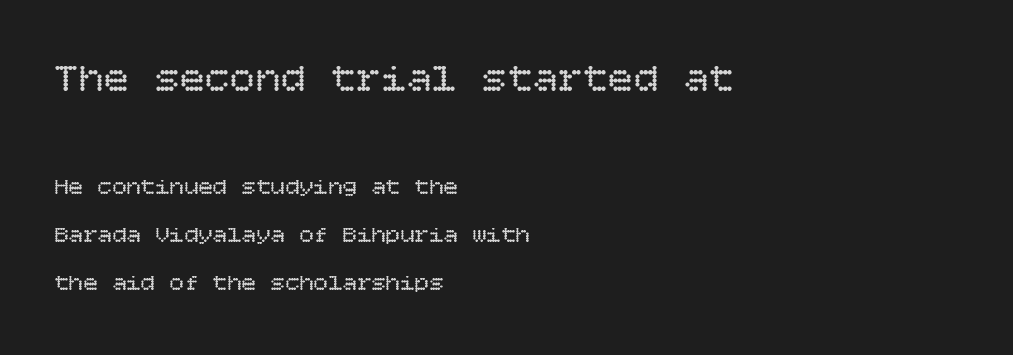
Q: Is the text bold? A: No.
Q: Is the text italic (slanted)? A: No, it is upright.
Q: Is the text underlined? A: No.
Q: How is the paragraph aligned? A: Left-aligned.
Q: Is the spacing between letters normal or unusually wide? A: Normal.
Q: Is the spacing between lines tight, normal or loose? A: Loose.
Q: Which block of text is set in a larger size, the first (top) or the second (bottom)? A: The first (top) one.
Q: Width (condensed, normal, or wide)? A: Normal.
Q: Stroke contrast? A: Low.
Q: x-height? A: Large.
